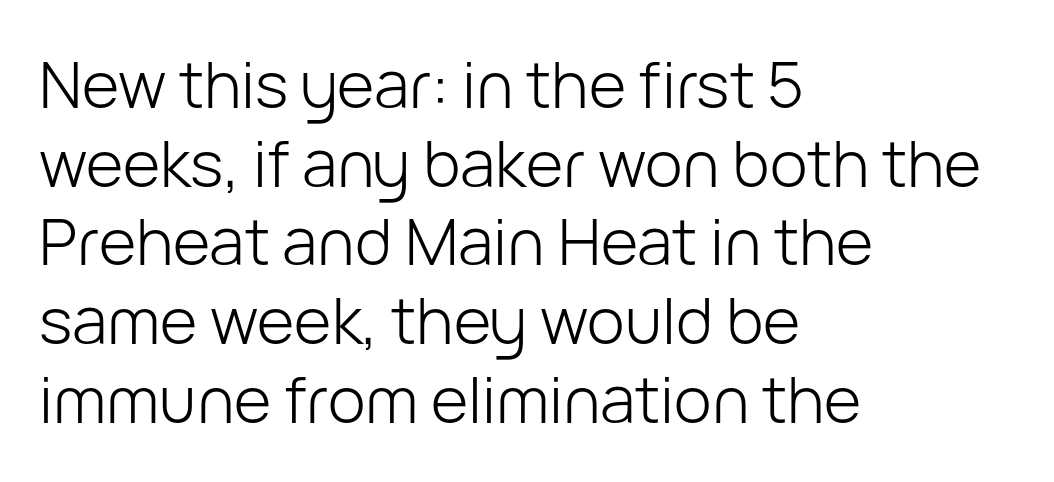
Typeset ragged right — the left edge is the straight one. Has an underline been added? It has not. Nope, not italic — everything's standing straight. On a weight scale, this lands at 450 or below.
